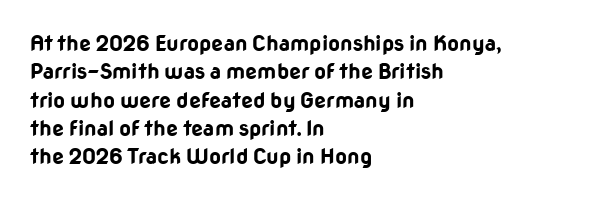
The lines in this sample share a left origin and differ only in where they stop. The block of text has a typical density, with ordinary space between rows. Posture: upright roman. The characters look thick and weighty, a clear bold. Letters rest on an invisible, unmarked baseline. There is no visible air inserted between adjacent glyphs.
